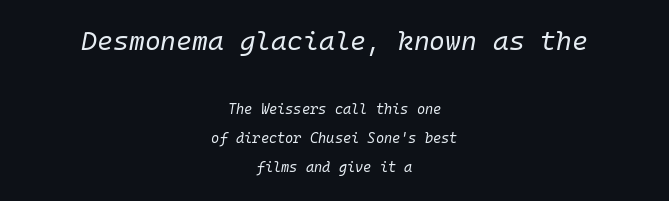
Short note: letters normally spaced. This rendering features lettering with no underline. Compare the two chunks: the upper has the greater cap height. If you measured baseline to baseline, you'd find a long distance. Stem width sits at or under what a default text font uses.
